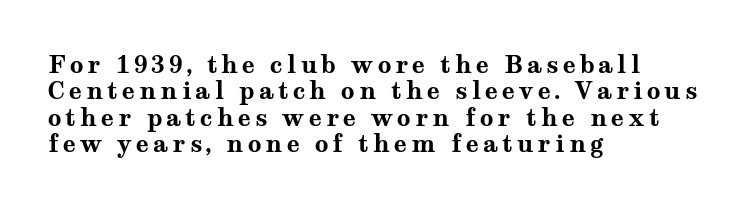
{"italic": "no", "bold": "yes", "underline": "no", "align": "left", "line_spacing": "tight", "line_spacing_ratio": 1.1, "glyph_px": 24}
